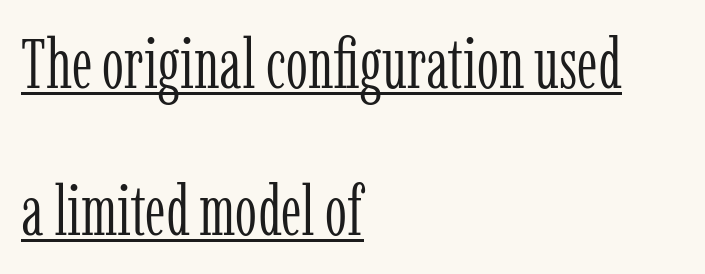
Q: Is the text bold? A: No.
Q: Is the text italic (slanted)? A: No, it is upright.
Q: Is the typeface a serif or a sans-serif typeface? A: Serif.
Q: Is the text underlined? A: Yes.
Q: How is the paragraph aligned? A: Left-aligned.
Q: Is the spacing between letters normal or unusually wide? A: Normal.
Q: Is the spacing between lines tight, normal or loose? A: Loose.
Q: Width (condensed, normal, or wide)? A: Condensed.
Q: Stroke contrast? A: Low.
Q: x-height? A: Medium.
Q: Monospaced? A: No.
